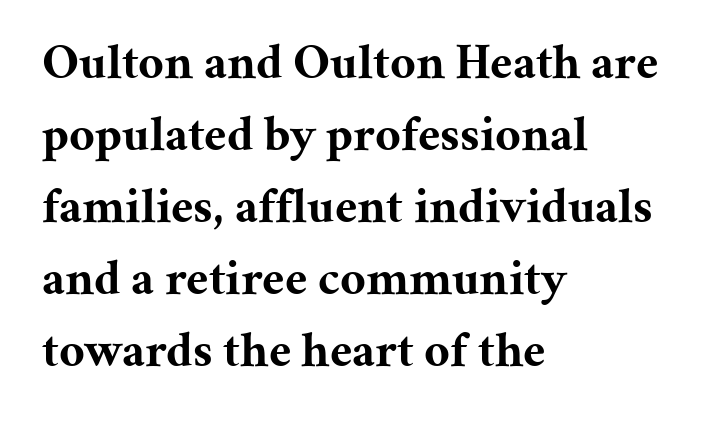
The image shows 50 px bold serif type, upright; set left-aligned, normal line spacing (1.44x), normal letter spacing, not underlined; medium stroke contrast and a medium x-height.
